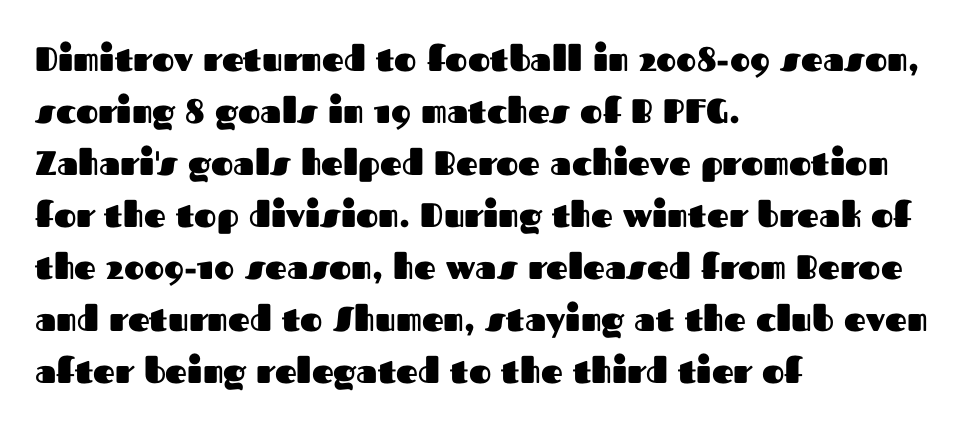
You could not count columns in this text — the font is proportionally spaced. Style check: upright. The type is set solid horizontally, with unmodified tracking. The sample has been set heavy, in full bold. The rows are spaced the way most documents space them.
